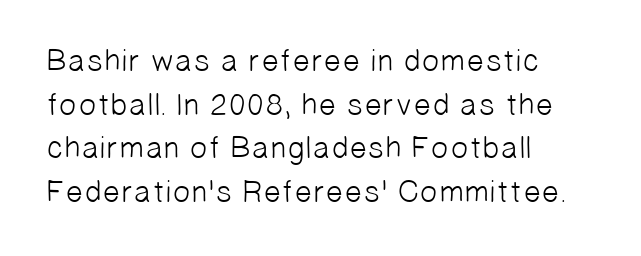
Q: Is the text bold? A: No.
Q: Is the typeface a serif or a sans-serif typeface? A: Sans-serif.
Q: Is the text underlined? A: No.
Q: How is the paragraph aligned? A: Left-aligned.
Q: Is the spacing between letters normal or unusually wide? A: Normal.
Q: Is the spacing between lines tight, normal or loose? A: Normal.
Q: Width (condensed, normal, or wide)? A: Normal.
Q: Stroke contrast? A: Low.
Q: x-height? A: Medium.
Q: Monospaced? A: No.
